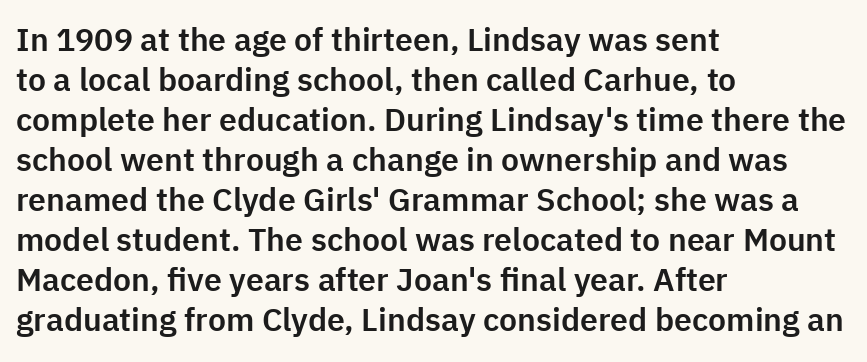
{"serif": "no", "italic": "no", "width": "normal", "stroke_contrast": "low", "x_height": "medium", "monospaced": "no", "underline": "no", "align": "left", "line_spacing": "normal", "line_spacing_ratio": 1.25, "letter_spacing": "normal", "letter_spacing_em": 0.0, "glyph_px": 32}
